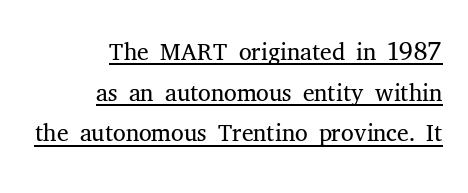
Interline gaps are noticeably narrow in this sample. The letters sit at their default tracking, neither squeezed nor spread. What decoration does the sample have? An underline. The glyphs in this specimen are seriffed.
